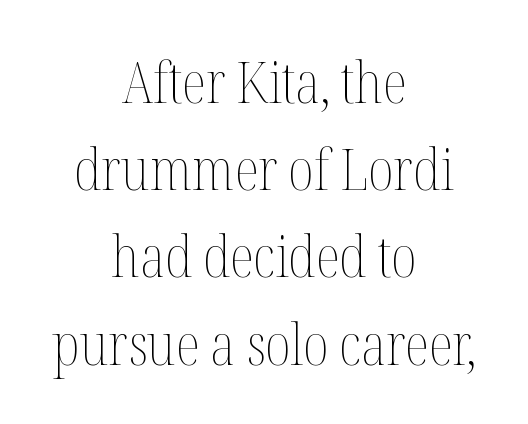
{"italic": "no", "bold": "no", "weight": "thin", "width": "condensed", "stroke_contrast": "medium", "x_height": "medium", "monospaced": "no", "underline": "no", "align": "center", "line_spacing": "normal", "line_spacing_ratio": 1.53, "letter_spacing": "normal", "letter_spacing_em": 0.0, "glyph_px": 57}
